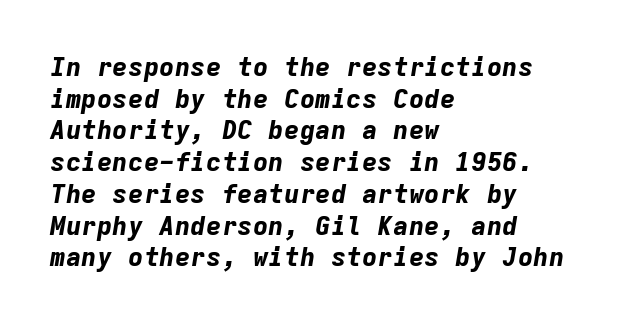
{"italic": "yes", "lean": "right", "slant_degrees": 9, "bold": "yes", "underline": "no", "align": "left", "line_spacing_ratio": 1.22, "letter_spacing": "normal", "letter_spacing_em": 0.0, "glyph_px": 26}
